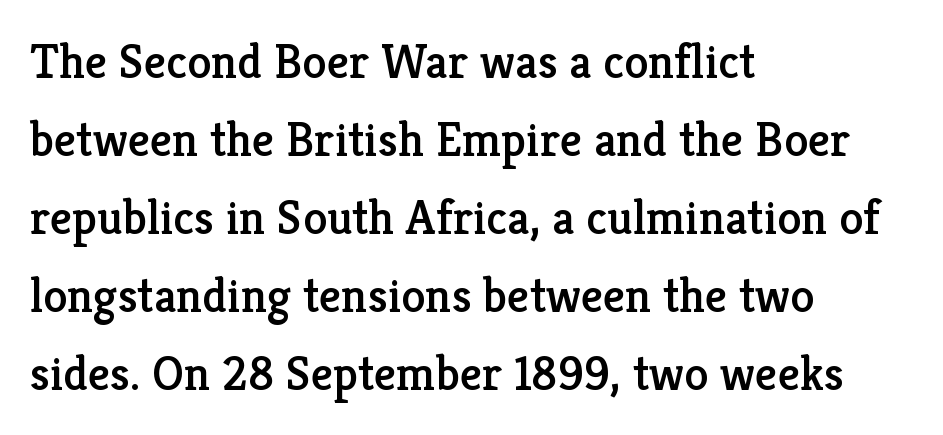
The image shows 49 px serif type, upright; set left-aligned, normal line spacing (1.59x), normal letter spacing, not underlined; low stroke contrast and a medium x-height.
